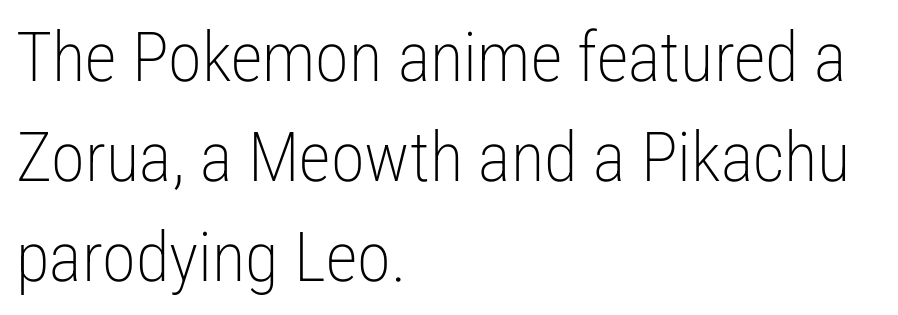
Q: Is the text bold? A: No.
Q: Is the text italic (slanted)? A: No, it is upright.
Q: Is the typeface a serif or a sans-serif typeface? A: Sans-serif.
Q: Is the text underlined? A: No.
Q: How is the paragraph aligned? A: Left-aligned.
Q: Is the spacing between letters normal or unusually wide? A: Normal.
Q: Is the spacing between lines tight, normal or loose? A: Normal.
Q: Width (condensed, normal, or wide)? A: Condensed.
Q: Stroke contrast? A: Low.
Q: x-height? A: Medium.
Q: Monospaced? A: No.
